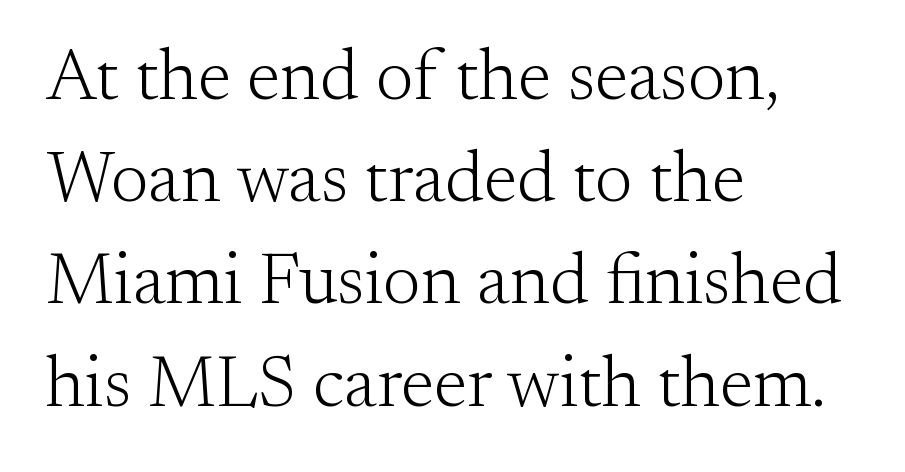
{"serif": "yes", "italic": "no", "bold": "no", "weight": "light", "width": "normal", "stroke_contrast": "medium", "x_height": "small", "monospaced": "no", "underline": "no", "align": "left", "line_spacing": "normal", "line_spacing_ratio": 1.42, "letter_spacing": "normal", "letter_spacing_em": 0.0, "glyph_px": 72}
